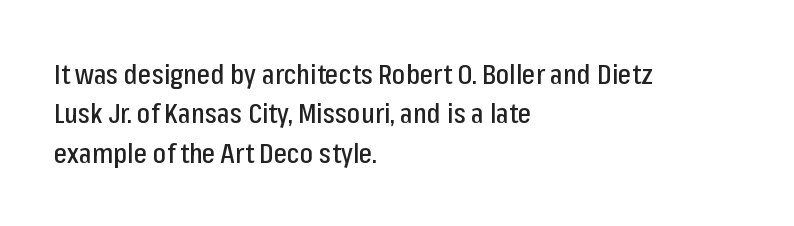
{"serif": "no", "italic": "no", "width": "condensed", "stroke_contrast": "low", "x_height": "medium", "monospaced": "no", "underline": "no", "align": "left", "line_spacing": "normal", "line_spacing_ratio": 1.41, "letter_spacing": "normal", "letter_spacing_em": 0.0, "glyph_px": 28}
